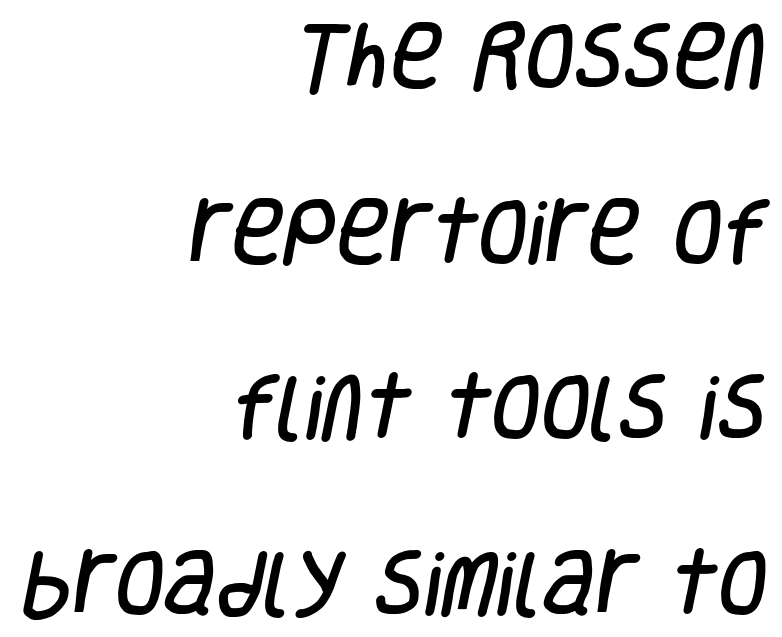
Only glyphs here, with clear space below each row. In terms of letterform style, serifs are entirely absent. The lines are quadded right. Summary of vertical rhythm: relaxed, with wide interline spacing. Characters follow at the spacing the type designer built in. This sample has the flowing, uneven cadence of proportional lettering.
